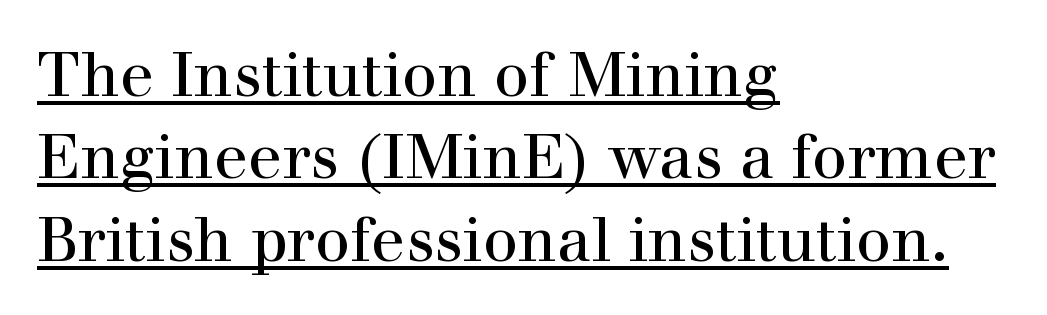
{"serif": "yes", "italic": "no", "width": "normal", "x_height": "medium", "monospaced": "no", "underline": "yes", "align": "left", "line_spacing": "normal", "line_spacing_ratio": 1.33, "letter_spacing": "normal", "letter_spacing_em": 0.0, "glyph_px": 62}
